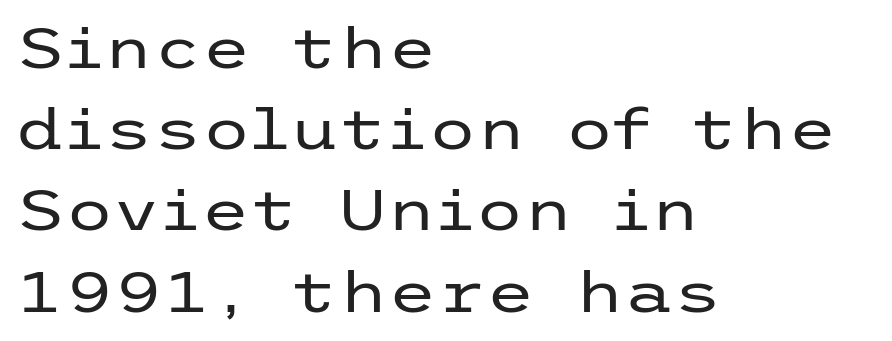
{"serif": "no", "italic": "no", "bold": "no", "weight": "regular", "width": "wide", "stroke_contrast": "low", "x_height": "medium", "underline": "no", "align": "left", "line_spacing": "normal", "line_spacing_ratio": 1.45, "letter_spacing": "normal", "letter_spacing_em": 0.0, "glyph_px": 56}
